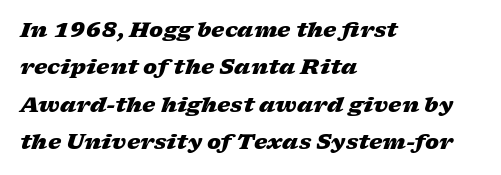
{"italic": "yes", "lean": "right", "slant_degrees": 17, "bold": "yes", "underline": "no", "align": "left", "line_spacing_ratio": 1.78, "letter_spacing": "normal", "letter_spacing_em": 0.0, "glyph_px": 21}
